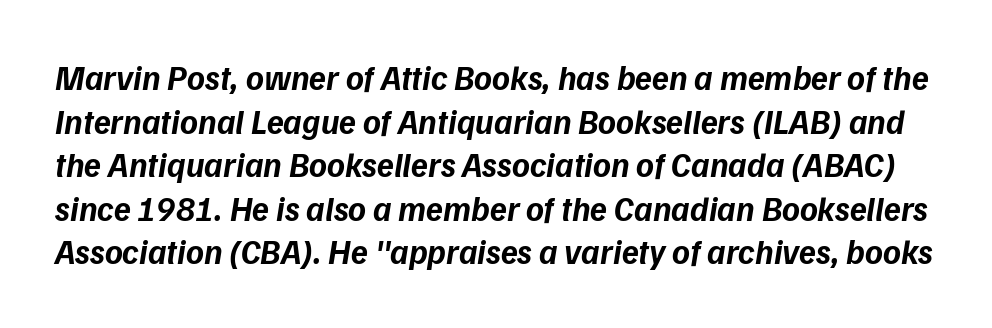
The leading is moderate, giving the passage an even texture. Here the designer chose a conventional face with non-uniform glyph widths. Characters follow at the spacing the type designer built in. Heft: maximum for text — a bold. In terms of letterform style, serifs are entirely absent. Bare-footed words on every line.
